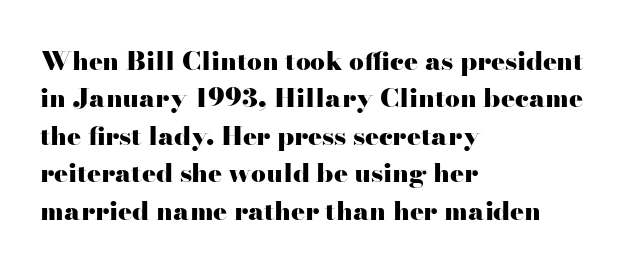
{"italic": "no", "bold": "yes", "underline": "no", "align": "left", "line_spacing": "normal", "line_spacing_ratio": 1.44, "letter_spacing": "normal", "letter_spacing_em": 0.0, "glyph_px": 26}
